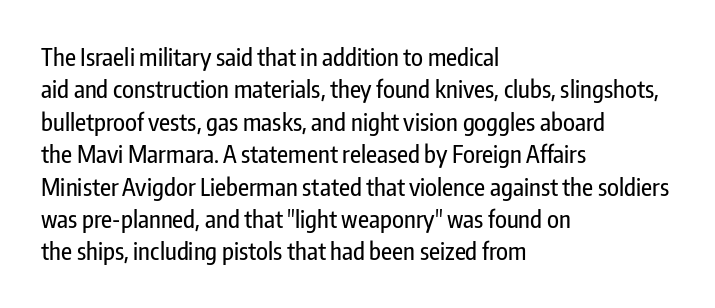
{"italic": "no", "underline": "no", "align": "left", "line_spacing": "normal", "line_spacing_ratio": 1.35, "letter_spacing": "normal", "letter_spacing_em": 0.0, "glyph_px": 24}
